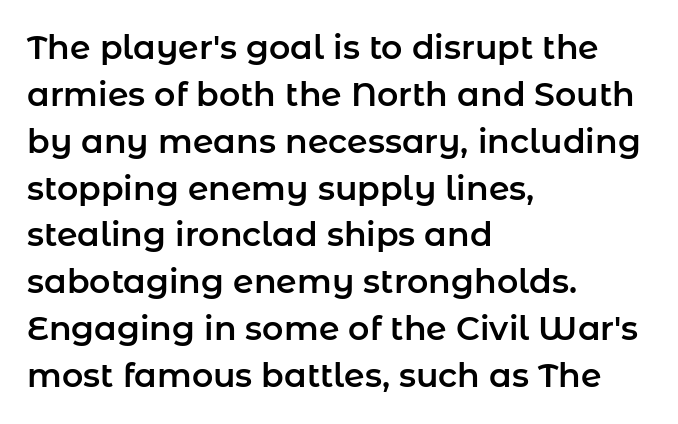
The baseline area is clear. Letterform terminals end flat and unadorned throughout the passage. The block of text has a typical density, with ordinary space between rows. Think of a printed novel: that variable character pitch is what you see here. In CSS terms this would be text-align: left. Ascenders rise straight up at ninety degrees.
